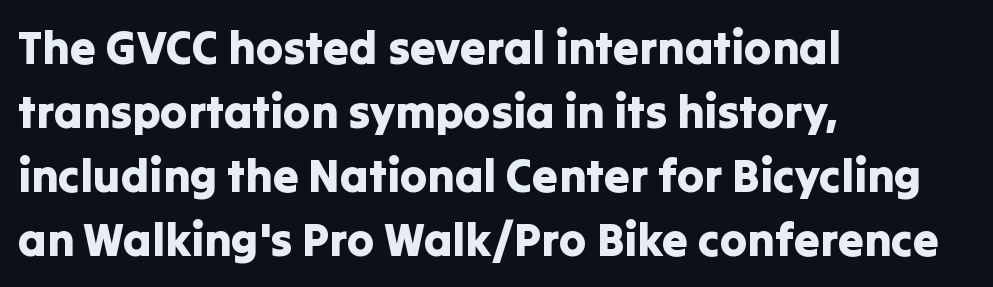
Q: Is the text italic (slanted)? A: No, it is upright.
Q: Is the typeface a serif or a sans-serif typeface? A: Sans-serif.
Q: Is the text underlined? A: No.
Q: How is the paragraph aligned? A: Left-aligned.
Q: Is the spacing between letters normal or unusually wide? A: Normal.
Q: Is the spacing between lines tight, normal or loose? A: Normal.
Q: Width (condensed, normal, or wide)? A: Normal.
Q: Stroke contrast? A: Low.
Q: x-height? A: Medium.
Q: Monospaced? A: No.
